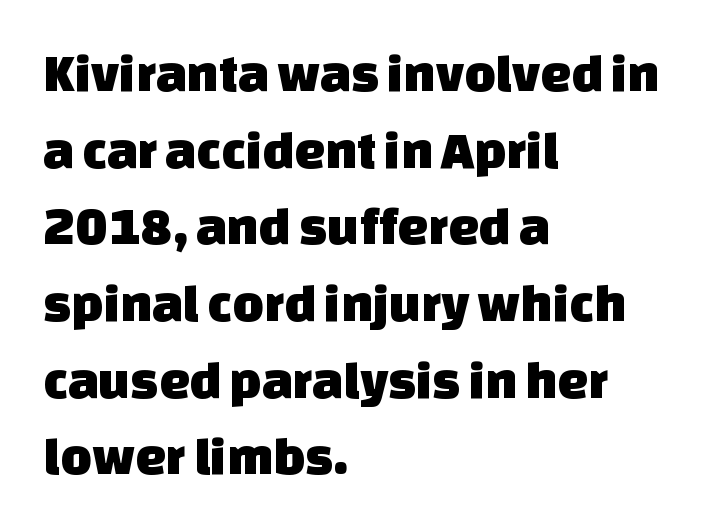
These lines stack with their left ends in a neat column. Character widths vary here, with narrow letters taking less room than wide ones. The vertical gap from one line to the next is medium. The glyphs in this specimen are sans serif. This sample uses plain, unmodified letter spacing. A bare baseline throughout the passage.
